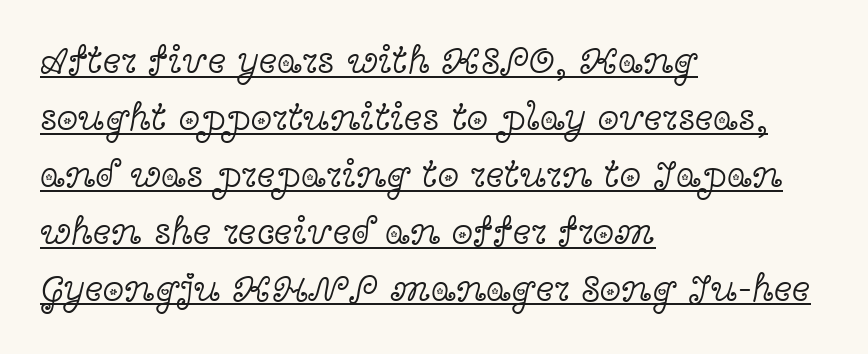
Q: Is the text bold? A: No.
Q: Is the text italic (slanted)? A: Yes.
Q: Is the typeface a serif or a sans-serif typeface? A: Serif.
Q: Is the text underlined? A: Yes.
Q: How is the paragraph aligned? A: Left-aligned.
Q: Is the spacing between letters normal or unusually wide? A: Normal.
Q: Is the spacing between lines tight, normal or loose? A: Normal.
Q: Width (condensed, normal, or wide)? A: Wide.
Q: x-height? A: Medium.
Q: Monospaced? A: No.
